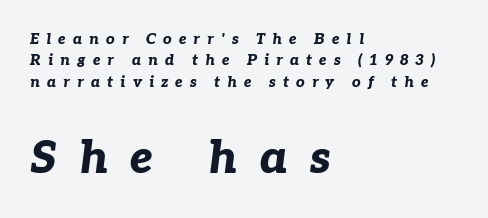
The image shows 46 px bold type, italic (leaning right); set left-aligned, normal line spacing (1.43x), unusually wide letter spacing (+0.47 em), not underlined; the second (bottom) block is 3.07x larger; low stroke contrast and a medium x-height.
